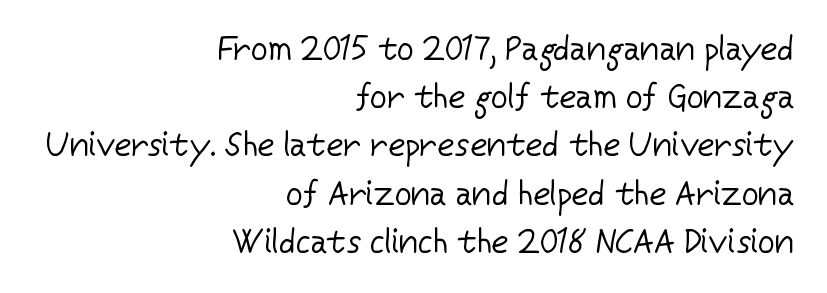
The image shows 33 px regular-weight sans-serif type, upright; set right-aligned, normal line spacing (1.46x), normal letter spacing, not underlined; low stroke contrast and a medium x-height.
